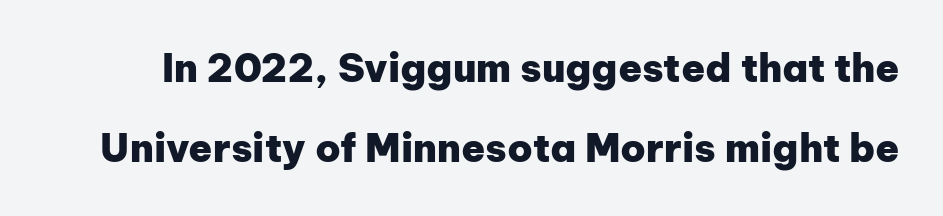
Beneath every word, the page is bare. Nothing sits at the stroke ends, so this counts as sans-serif. Typographic density is high because the face is bold. Inter-character spacing is left at the font's built-in metrics. The letters advance in unequal steps, a hallmark of proportional type. This is roman type, the default non-slanted kind.
